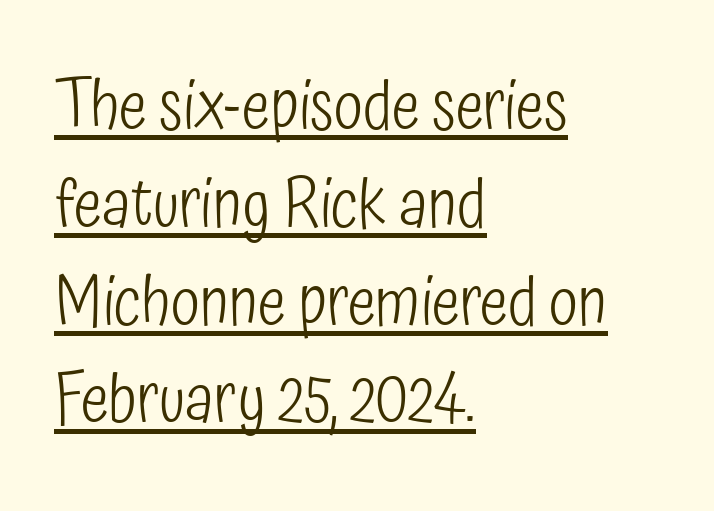
The image shows 67 px light, condensed sans-serif type, upright; set left-aligned, normal line spacing (1.46x), normal letter spacing, underlined; low stroke contrast and a medium x-height.
